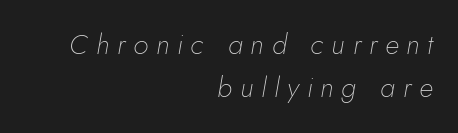
{"italic": "yes", "lean": "right", "slant_degrees": 10, "bold": "no", "weight": "thin", "width": "normal", "stroke_contrast": "low", "x_height": "small", "monospaced": "no", "underline": "no", "align": "right", "line_spacing": "normal", "line_spacing_ratio": 1.55, "letter_spacing": "wide", "letter_spacing_em": 0.28, "glyph_px": 28}
